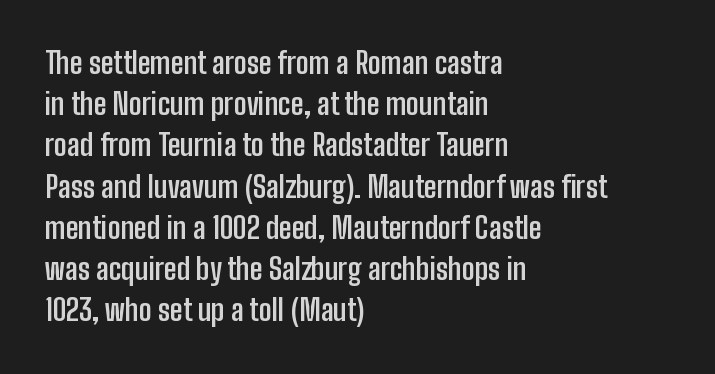
The image shows 29 px semibold, condensed sans-serif type, upright; set left-aligned, normal line spacing (1.42x), normal letter spacing, not underlined; low stroke contrast and a medium x-height.
